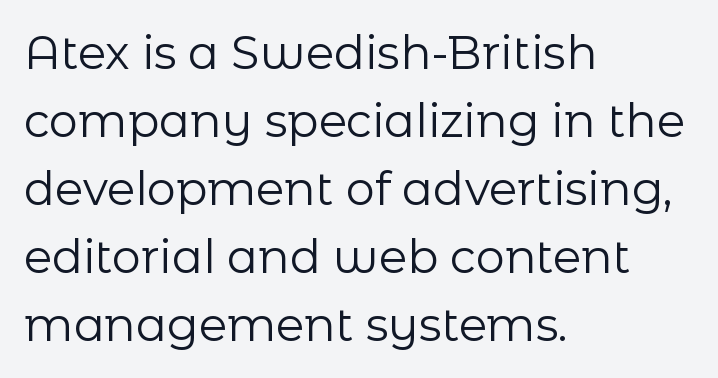
Q: Is the text bold? A: No.
Q: Is the text italic (slanted)? A: No, it is upright.
Q: Is the typeface a serif or a sans-serif typeface? A: Sans-serif.
Q: Is the text underlined? A: No.
Q: How is the paragraph aligned? A: Left-aligned.
Q: Is the spacing between letters normal or unusually wide? A: Normal.
Q: Is the spacing between lines tight, normal or loose? A: Normal.
Q: Width (condensed, normal, or wide)? A: Normal.
Q: Stroke contrast? A: Low.
Q: x-height? A: Medium.
Q: Monospaced? A: No.
